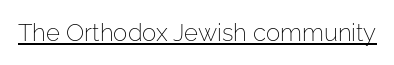
Underlined type. When letters stand straight like this, we call the style roman or upright. The line texture is even and compact thanks to regular tracking. The strokes carry an ordinary text weight at most.
